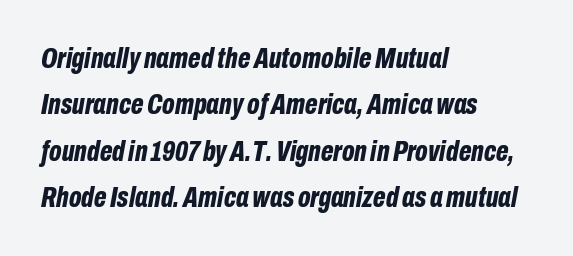
Is this a fixed-width face? No — the glyphs have proportional, varying widths. Compared with typical paragraphs, the rows here are spaced about the same. Notice how the passage keeps a crisp vertical edge on the left only. Characters follow at the spacing the type designer built in. Rendered with sloped, italic letterforms.
